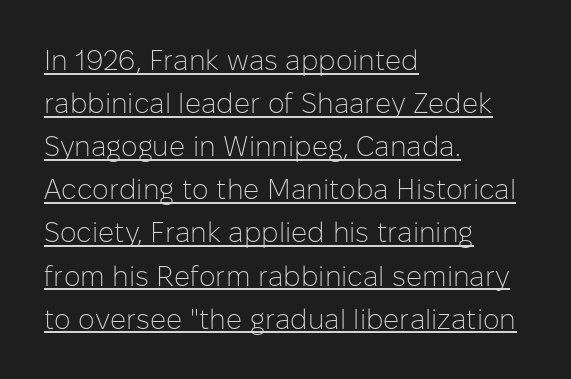
{"serif": "no", "italic": "no", "bold": "no", "weight": "light", "width": "normal", "stroke_contrast": "low", "x_height": "medium", "monospaced": "no", "underline": "yes", "align": "left", "line_spacing": "normal", "line_spacing_ratio": 1.54, "letter_spacing": "normal", "letter_spacing_em": 0.0, "glyph_px": 28}
